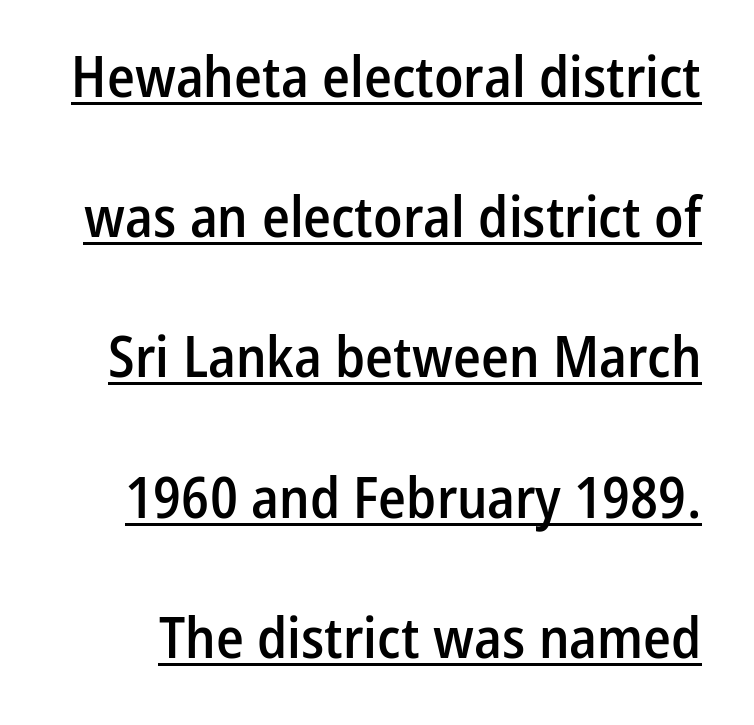
The image shows 57 px semibold, condensed sans-serif type, upright; set loose line spacing (2.46x), normal letter spacing, underlined; low stroke contrast and a medium x-height.
